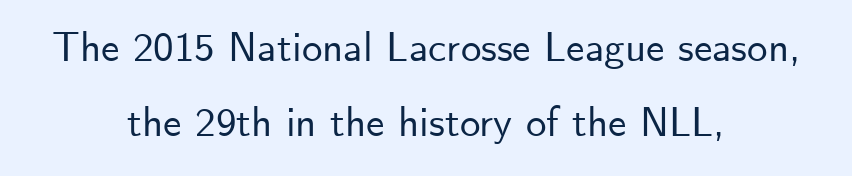
The image shows 41 px sans-serif type, upright; set centered, line spacing 1.84x, normal letter spacing, not underlined; low stroke contrast and a small x-height.
